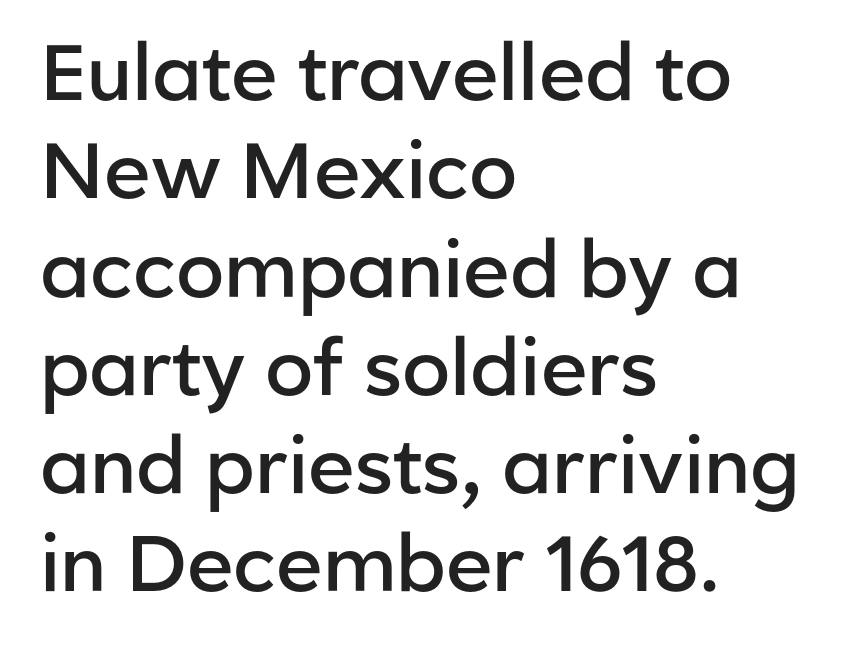
Q: Is the text bold? A: Semi-bold.
Q: Is the text italic (slanted)? A: No, it is upright.
Q: Is the typeface a serif or a sans-serif typeface? A: Sans-serif.
Q: Is the text underlined? A: No.
Q: How is the paragraph aligned? A: Left-aligned.
Q: Is the spacing between letters normal or unusually wide? A: Normal.
Q: Is the spacing between lines tight, normal or loose? A: Normal.
Q: Width (condensed, normal, or wide)? A: Normal.
Q: Stroke contrast? A: Low.
Q: x-height? A: Medium.
Q: Monospaced? A: No.
